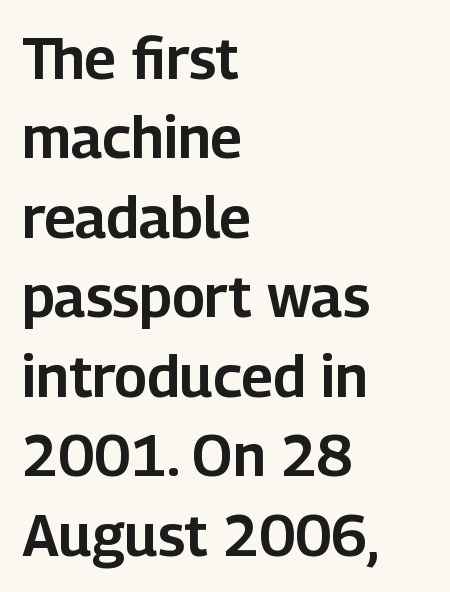
Q: Is the text italic (slanted)? A: No, it is upright.
Q: Is the typeface a serif or a sans-serif typeface? A: Sans-serif.
Q: Is the text underlined? A: No.
Q: How is the paragraph aligned? A: Left-aligned.
Q: Is the spacing between letters normal or unusually wide? A: Normal.
Q: Is the spacing between lines tight, normal or loose? A: Normal.
Q: Width (condensed, normal, or wide)? A: Normal.
Q: Stroke contrast? A: Low.
Q: x-height? A: Medium.
Q: Monospaced? A: No.
